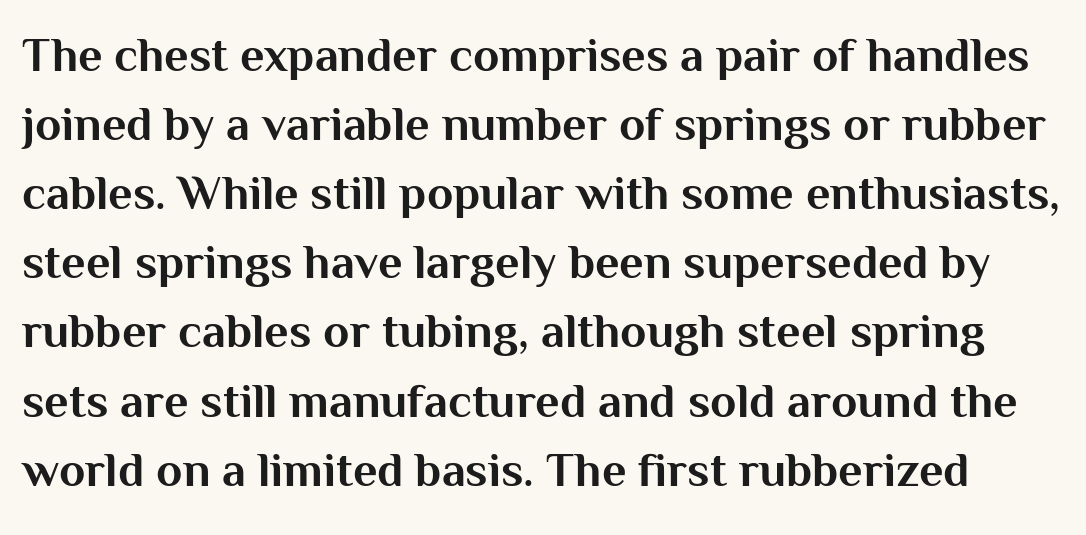
{"serif": "no", "italic": "no", "bold": "yes", "weight": "bold", "width": "normal", "stroke_contrast": "medium", "x_height": "medium", "monospaced": "no", "underline": "no", "line_spacing": "normal", "line_spacing_ratio": 1.44, "letter_spacing": "normal", "letter_spacing_em": 0.0, "glyph_px": 48}
